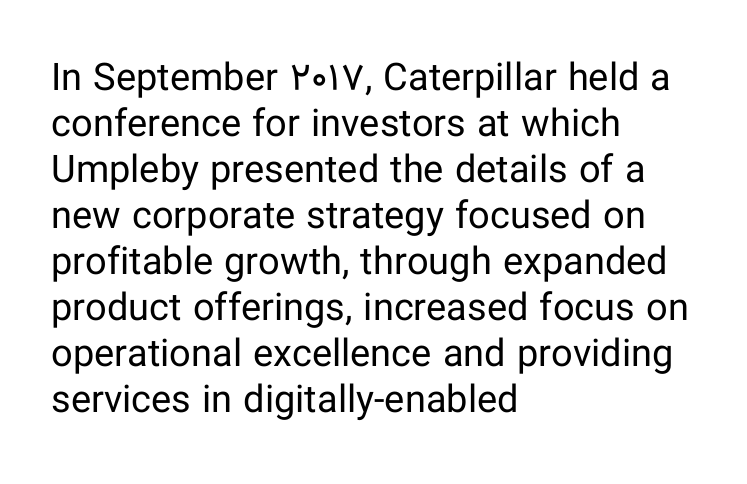
Q: Is the text bold? A: No.
Q: Is the text italic (slanted)? A: No, it is upright.
Q: Is the typeface a serif or a sans-serif typeface? A: Sans-serif.
Q: Is the text underlined? A: No.
Q: How is the paragraph aligned? A: Left-aligned.
Q: Is the spacing between letters normal or unusually wide? A: Normal.
Q: Width (condensed, normal, or wide)? A: Normal.
Q: Stroke contrast? A: Low.
Q: x-height? A: Medium.
Q: Monospaced? A: No.
